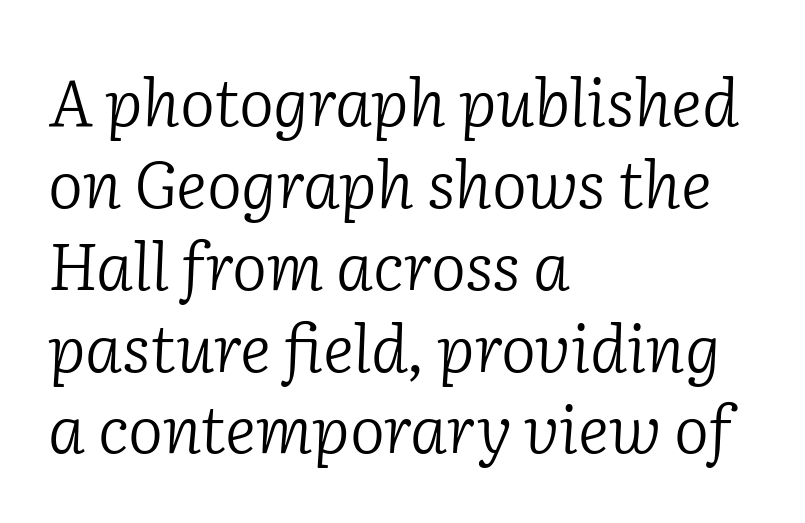
Q: Is the text bold? A: No.
Q: Is the text italic (slanted)? A: Yes, it leans right by about 2 degrees.
Q: Is the typeface a serif or a sans-serif typeface? A: Serif.
Q: Is the text underlined? A: No.
Q: How is the paragraph aligned? A: Left-aligned.
Q: Is the spacing between letters normal or unusually wide? A: Normal.
Q: Width (condensed, normal, or wide)? A: Normal.
Q: Stroke contrast? A: Low.
Q: x-height? A: Medium.
Q: Monospaced? A: No.
